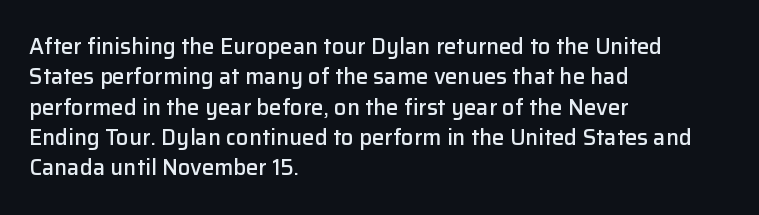
Q: Is the text bold? A: Semi-bold.
Q: Is the text italic (slanted)? A: No, it is upright.
Q: Is the text underlined? A: No.
Q: How is the paragraph aligned? A: Left-aligned.
Q: Is the spacing between letters normal or unusually wide? A: Normal.
Q: Is the spacing between lines tight, normal or loose? A: Normal.
